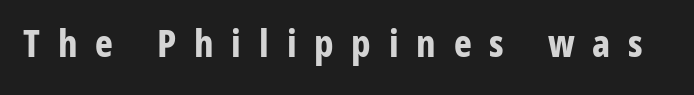
The image shows 38 px bold, condensed sans-serif type, upright; set unusually wide letter spacing (+0.47 em), not underlined; low stroke contrast and a medium x-height.
